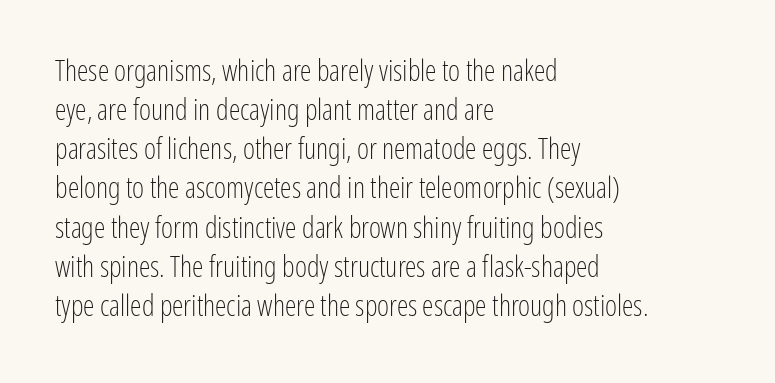
The image shows 29 px light, condensed sans-serif type, upright; set left-aligned, normal line spacing (1.35x), normal letter spacing, not underlined; low stroke contrast and a medium x-height.
